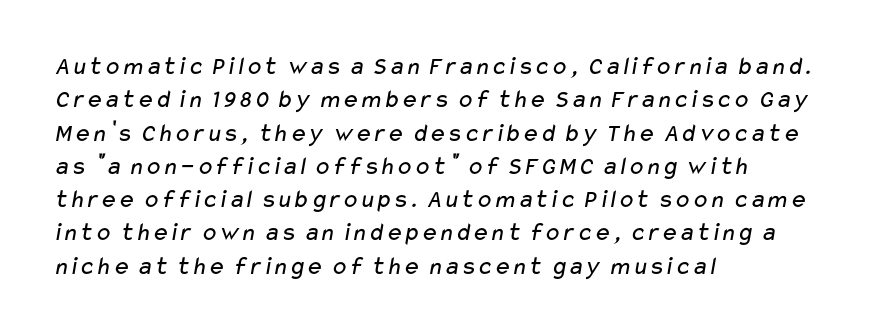
Q: Is the text bold? A: No.
Q: Is the text underlined? A: No.
Q: How is the paragraph aligned? A: Left-aligned.
Q: Is the spacing between letters normal or unusually wide? A: Normal.
Q: Is the spacing between lines tight, normal or loose? A: Normal.
